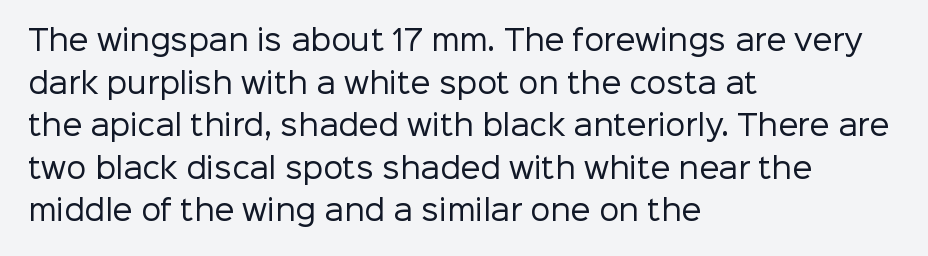
Tracking value appears to be zero — textbook default spacing. Alignment: flush left. In terms of letterform style, serifs are entirely absent. The weight tops out at a normal text grade.
